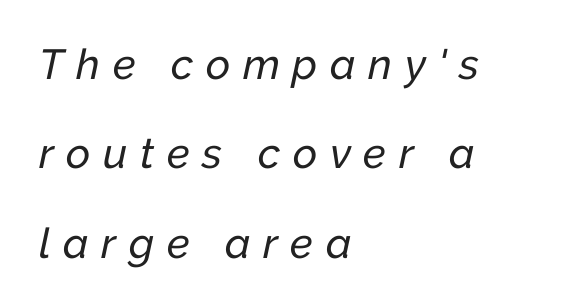
Q: Is the text italic (slanted)? A: Yes, it leans right by about 12 degrees.
Q: Is the text underlined? A: No.
Q: How is the paragraph aligned? A: Left-aligned.
Q: Is the spacing between letters normal or unusually wide? A: Unusually wide.
Q: Is the spacing between lines tight, normal or loose? A: Loose.
Q: Width (condensed, normal, or wide)? A: Normal.
Q: Stroke contrast? A: Low.
Q: x-height? A: Medium.
Q: Monospaced? A: No.
